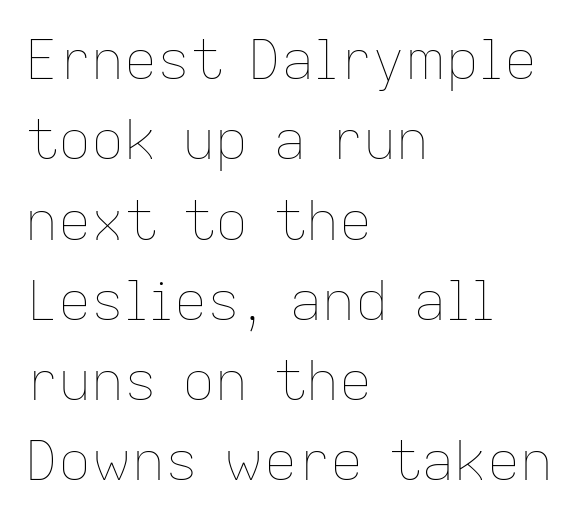
Q: Is the text bold? A: No.
Q: Is the text italic (slanted)? A: No, it is upright.
Q: Is the text underlined? A: No.
Q: How is the paragraph aligned? A: Left-aligned.
Q: Is the spacing between letters normal or unusually wide? A: Normal.
Q: Is the spacing between lines tight, normal or loose? A: Normal.
Q: Width (condensed, normal, or wide)? A: Normal.
Q: Stroke contrast? A: Low.
Q: x-height? A: Medium.
Q: Monospaced? A: No.
